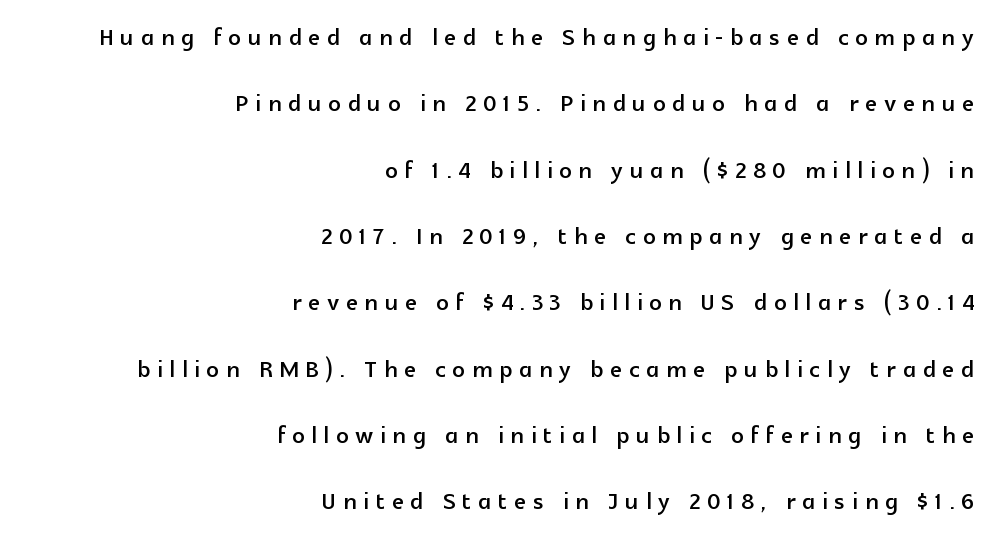
The image shows 31 px sans-serif type, upright; set right-aligned, loose line spacing (2.14x), unusually wide letter spacing (+0.22 em), not underlined; a medium x-height.
